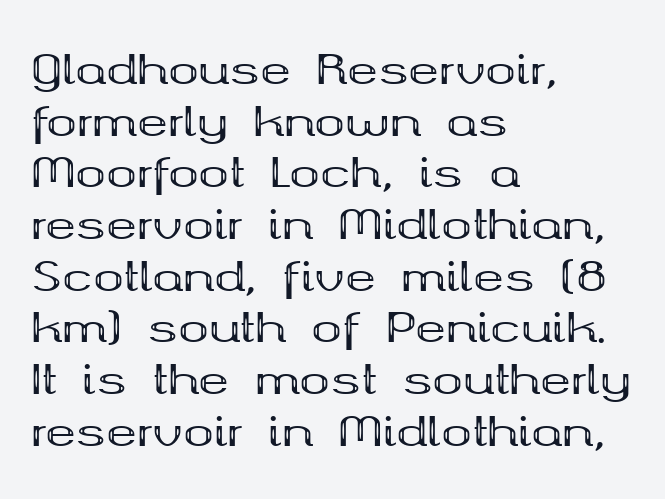
Look at the tracking — it's just the regular setting, nothing added. A typesetter would call this proportional, since set widths differ per character. One-word summary of the alignment: left. Do the letters lean? They stand straight. The specimen omits any rule beneath the text block's lines. Strokes here are thick enough to call this a true bold.
